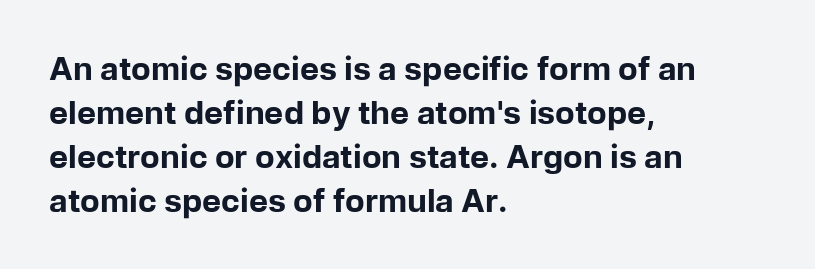
{"serif": "no", "italic": "no", "bold": "yes", "weight": "bold", "width": "normal", "stroke_contrast": "low", "x_height": "medium", "monospaced": "no", "underline": "no", "align": "left", "line_spacing": "normal", "line_spacing_ratio": 1.37, "letter_spacing": "normal", "letter_spacing_em": 0.0, "glyph_px": 32}
